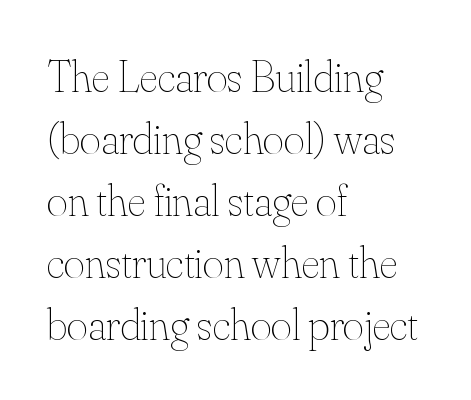
The image shows 45 px thin type, upright; set left-aligned, normal line spacing (1.38x), normal letter spacing, not underlined; medium stroke contrast and a small x-height.
